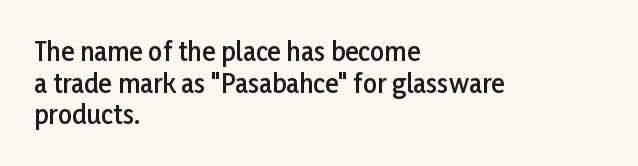
{"italic": "no", "bold": "semi", "underline": "no", "align": "left", "line_spacing": "normal", "line_spacing_ratio": 1.27, "letter_spacing": "normal", "letter_spacing_em": 0.0, "glyph_px": 25}
